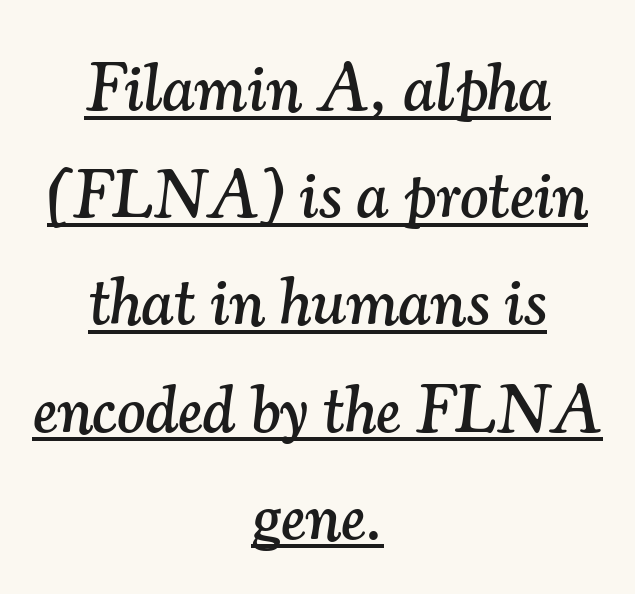
The image shows 67 px serif type, italic (leaning right); set centered, normal line spacing (1.6x), normal letter spacing, underlined; medium stroke contrast and a small x-height.
